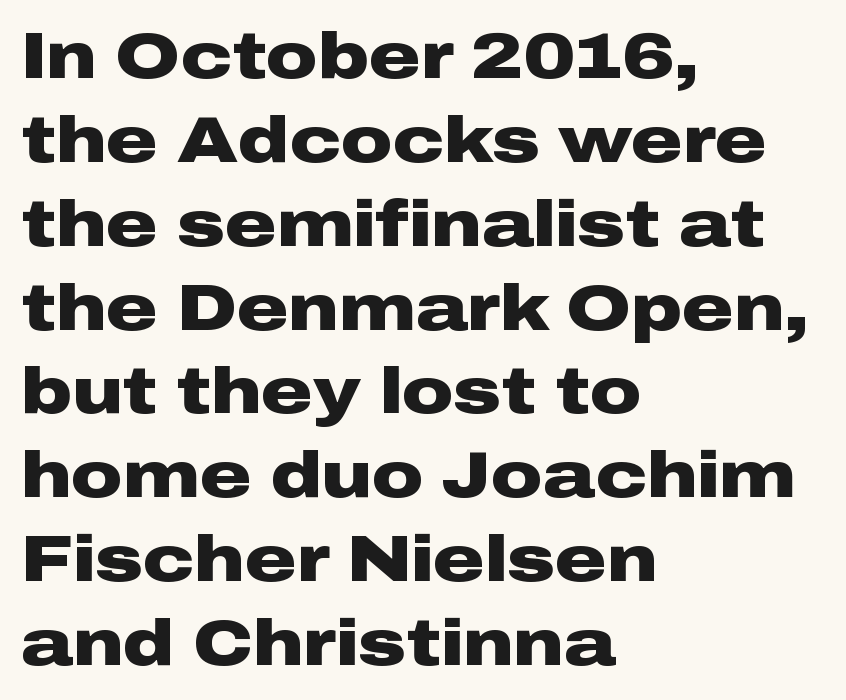
Each line starts at the same left margin while the right side varies. The characters display no serif detailing; their extremities are plain. Think of a printed novel: that variable character pitch is what you see here. There is no visible air inserted between adjacent glyphs. Weight: bold. Upright lettering throughout.
